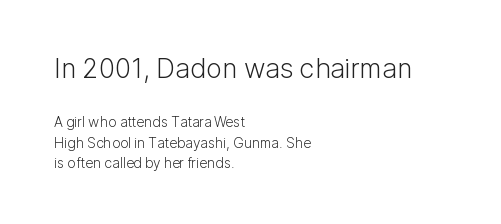
Beneath every word, the page is bare. Is this a heavy cut? Hardly; it is regular or lighter. Spacing between characters is what you'd get straight out of the box. Normally led — the rows are evenly, conventionally spaced. Top chunk: large. Bottom chunk: small.
